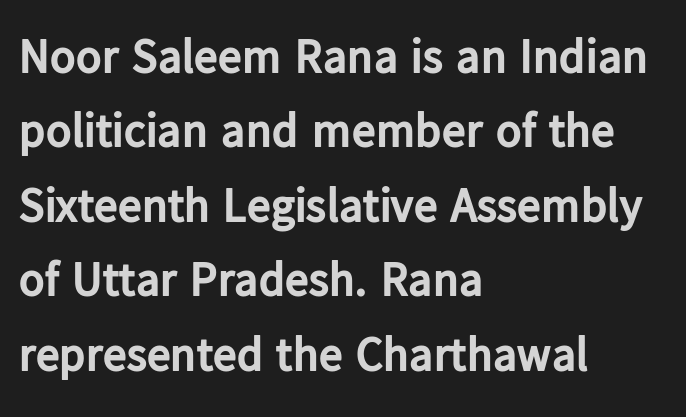
Nobody drew a line under any word here. The rendering uses natural spacing where letterforms have individual widths. The strokes are fattened all the way to bold. Where is the straight margin? On the left. The font's upright variant was chosen for this text.
